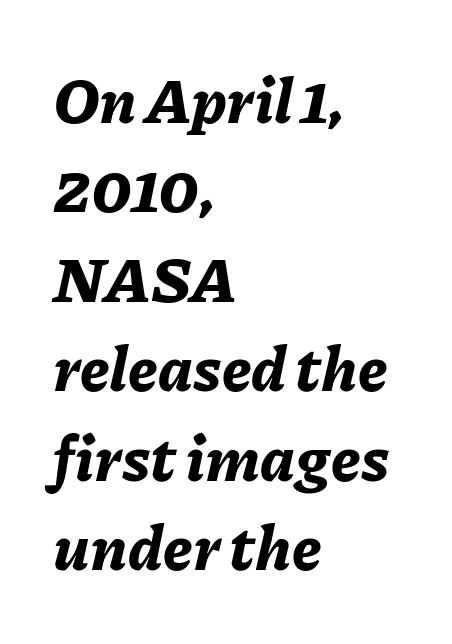
Q: Is the text bold? A: Yes.
Q: Is the text italic (slanted)? A: Yes, it leans right by about 11 degrees.
Q: Is the text underlined? A: No.
Q: How is the paragraph aligned? A: Left-aligned.
Q: Is the spacing between letters normal or unusually wide? A: Normal.
Q: Is the spacing between lines tight, normal or loose? A: Normal.
Q: Width (condensed, normal, or wide)? A: Normal.
Q: Stroke contrast? A: Low.
Q: x-height? A: Medium.
Q: Monospaced? A: No.
